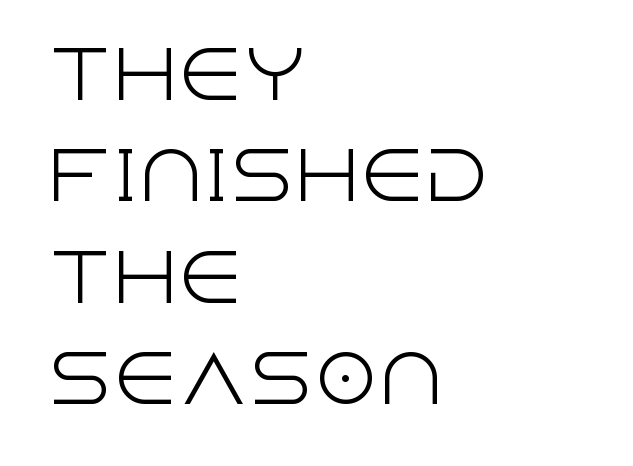
Q: Is the text bold? A: No.
Q: Is the text italic (slanted)? A: No, it is upright.
Q: Is the typeface a serif or a sans-serif typeface? A: Sans-serif.
Q: Is the text underlined? A: No.
Q: How is the paragraph aligned? A: Left-aligned.
Q: Is the spacing between letters normal or unusually wide? A: Normal.
Q: Is the spacing between lines tight, normal or loose? A: Normal.
Q: Width (condensed, normal, or wide)? A: Normal.
Q: x-height? A: Large.
Q: Monospaced? A: No.
